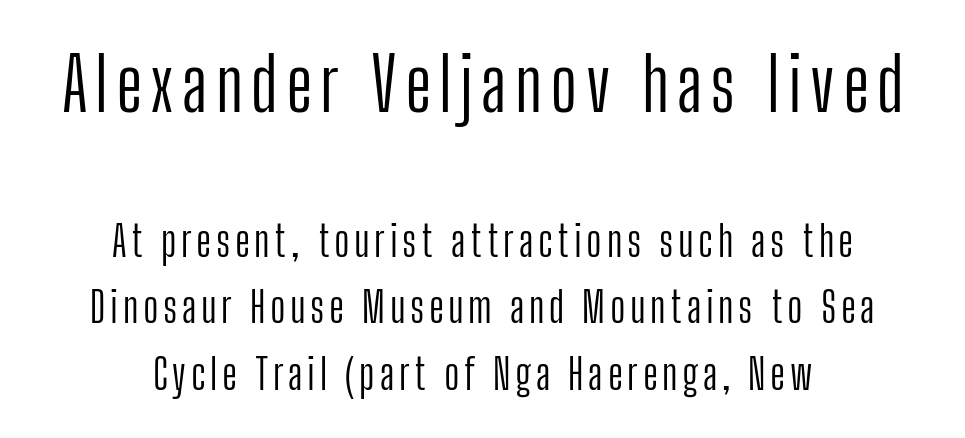
{"serif": "no", "italic": "no", "bold": "no", "weight": "light", "width": "condensed", "stroke_contrast": "low", "x_height": "medium", "monospaced": "no", "underline": "no", "align": "center", "line_spacing": "normal", "line_spacing_ratio": 1.58, "larger_block": "first", "size_ratio": 1.76, "glyph_px": 74}
